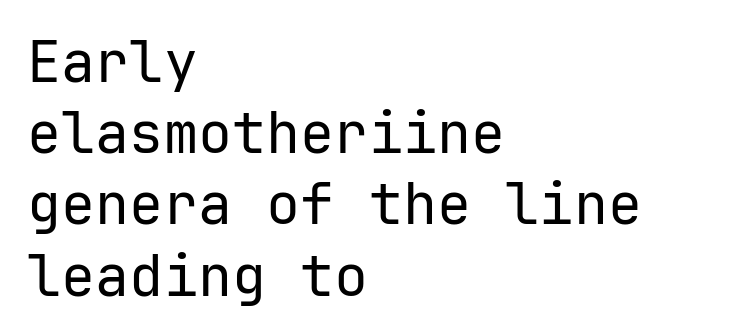
The image shows 57 px regular-weight sans-serif type, upright; set left-aligned, normal line spacing (1.25x), normal letter spacing, not underlined; low stroke contrast and a medium x-height.
